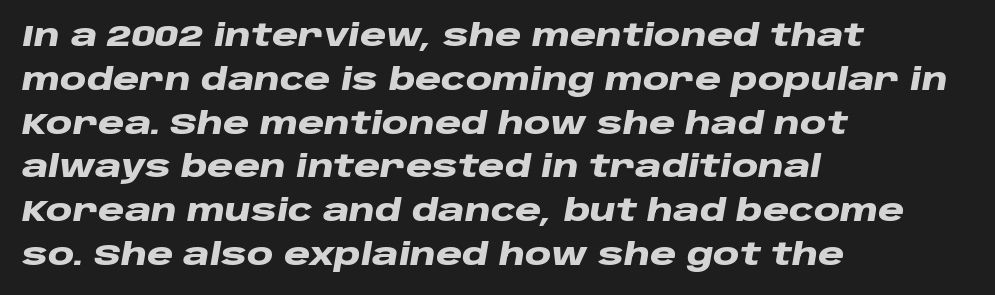
These lines sit exactly where default settings would place them. The typography opts for an oblique posture over an upright one. Letters rest on an invisible, unmarked baseline. This sample has the flowing, uneven cadence of proportional lettering. Each line starts at the same left margin while the right side varies. The face used here is rendered with its standard letterfit.
